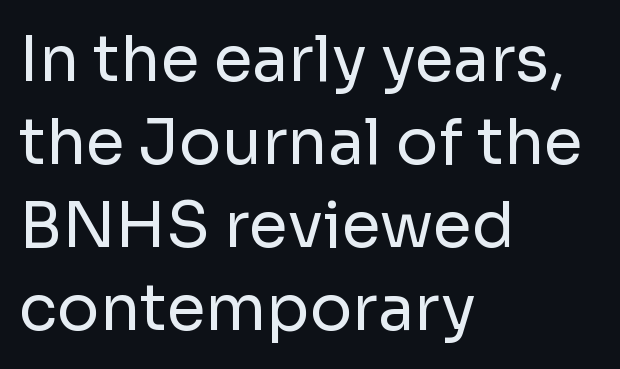
{"serif": "no", "italic": "no", "bold": "no", "weight": "regular", "width": "normal", "stroke_contrast": "low", "x_height": "medium", "monospaced": "no", "underline": "no", "align": "left", "line_spacing": "normal", "line_spacing_ratio": 1.32, "letter_spacing": "normal", "letter_spacing_em": 0.0, "glyph_px": 63}
